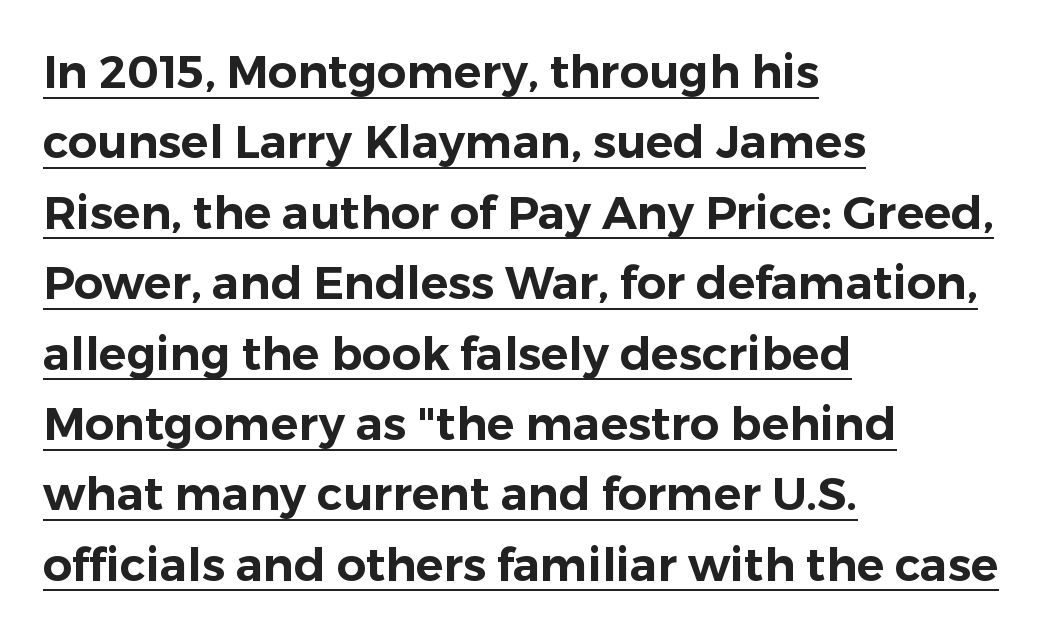
Q: Is the text italic (slanted)? A: No, it is upright.
Q: Is the typeface a serif or a sans-serif typeface? A: Sans-serif.
Q: Is the text underlined? A: Yes.
Q: How is the paragraph aligned? A: Left-aligned.
Q: Is the spacing between letters normal or unusually wide? A: Normal.
Q: Is the spacing between lines tight, normal or loose? A: Normal.
Q: Width (condensed, normal, or wide)? A: Normal.
Q: Stroke contrast? A: Low.
Q: x-height? A: Medium.
Q: Monospaced? A: No.
